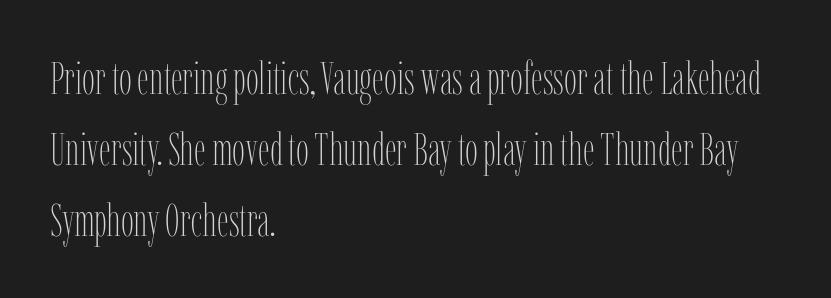
Each letter keeps its own natural width here, so spacing adapts to shape. The typesetting does not lean heavy: it is not bold. Nobody touched the tracking dial on this one. This is roman type, the default non-slanted kind. In terms of leading, this rendering sits right in the middle.
